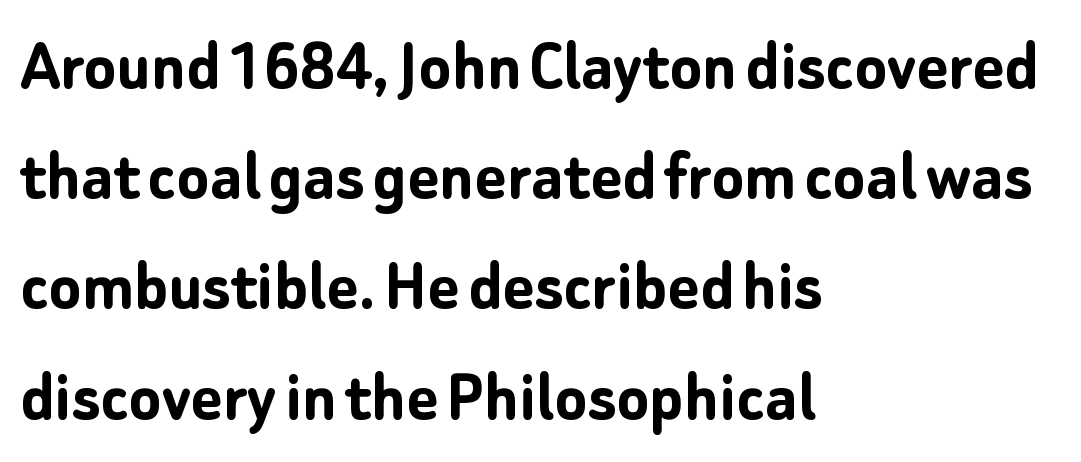
Q: Is the text bold? A: Yes.
Q: Is the text italic (slanted)? A: No, it is upright.
Q: Is the typeface a serif or a sans-serif typeface? A: Sans-serif.
Q: Is the text underlined? A: No.
Q: How is the paragraph aligned? A: Left-aligned.
Q: Is the spacing between letters normal or unusually wide? A: Normal.
Q: Is the spacing between lines tight, normal or loose? A: Normal.
Q: Width (condensed, normal, or wide)? A: Normal.
Q: Stroke contrast? A: Low.
Q: x-height? A: Medium.
Q: Monospaced? A: No.
